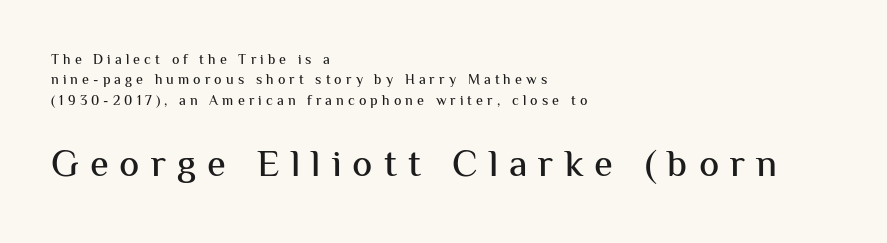
{"serif": "no", "italic": "no", "width": "normal", "stroke_contrast": "medium", "x_height": "medium", "monospaced": "no", "underline": "no", "align": "left", "line_spacing": "normal", "line_spacing_ratio": 1.46, "letter_spacing": "wide", "letter_spacing_em": 0.29, "larger_block": "second", "size_ratio": 2.71, "glyph_px": 38}
